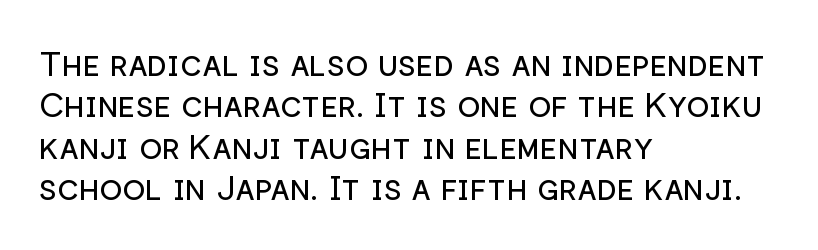
Heaviness? Minimal to ordinary, like unemphasized prose. Grotesque or geometric, the face here clearly has no serifs. Is there any slant? The stems are plumb. The glyphs are unaccompanied by any horizontal stroke below them. A typesetter would call this zero additional tracking.
